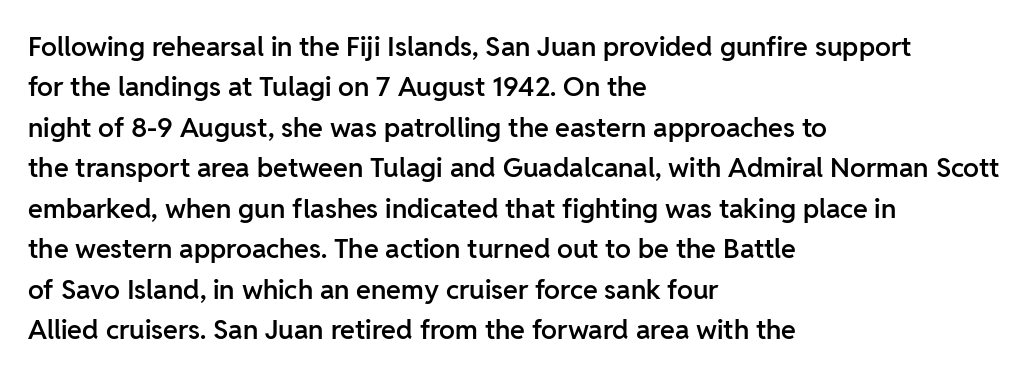
The image shows 27 px text type, upright; set left-aligned, normal line spacing (1.5x), normal letter spacing, not underlined.
